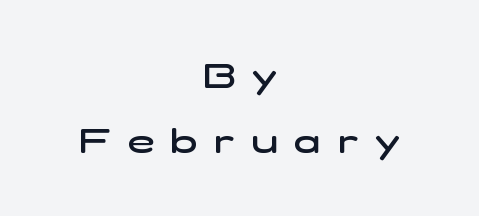
The image shows 35 px semibold, wide sans-serif type; set centered, line spacing 1.87x, unusually wide letter spacing (+0.48 em), not underlined; low stroke contrast and a medium x-height.
